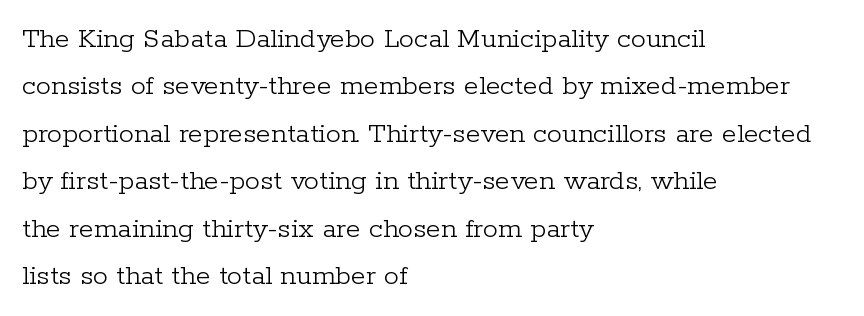
Nobody touched the tracking dial on this one. Typographically, this falls in the serif category. The vertical gap from one line to the next is medium. Each letter keeps its own natural width here, so spacing adapts to shape.
